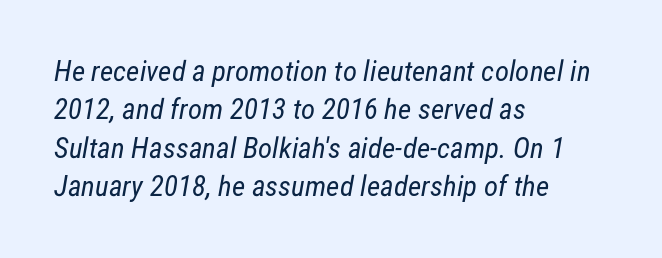
Tracking value appears to be zero — textbook default spacing. Which margin do the lines hug? The left one — the right edge is uneven. Check under the words: just untouched page. These lines are rendered in a variable-pitch font. I'd call this a sans setting — the letters go barefoot. The strokes are not fattened; the text isn't bold.
